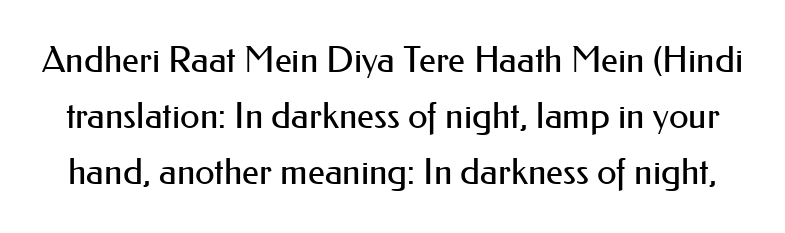
Q: Is the text bold? A: No.
Q: Is the text italic (slanted)? A: No, it is upright.
Q: Is the typeface a serif or a sans-serif typeface? A: Sans-serif.
Q: Is the text underlined? A: No.
Q: Is the spacing between letters normal or unusually wide? A: Normal.
Q: Is the spacing between lines tight, normal or loose? A: Normal.
Q: Width (condensed, normal, or wide)? A: Normal.
Q: Stroke contrast? A: Medium.
Q: x-height? A: Small.
Q: Monospaced? A: No.
